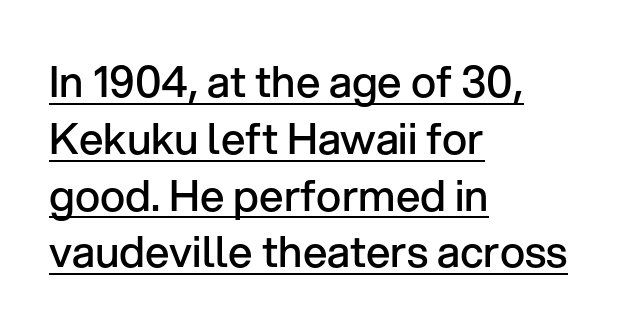
Q: Is the text bold? A: Semi-bold.
Q: Is the text italic (slanted)? A: No, it is upright.
Q: Is the typeface a serif or a sans-serif typeface? A: Sans-serif.
Q: Is the text underlined? A: Yes.
Q: How is the paragraph aligned? A: Left-aligned.
Q: Is the spacing between letters normal or unusually wide? A: Normal.
Q: Is the spacing between lines tight, normal or loose? A: Normal.
Q: Width (condensed, normal, or wide)? A: Normal.
Q: Stroke contrast? A: Low.
Q: x-height? A: Medium.
Q: Monospaced? A: No.
